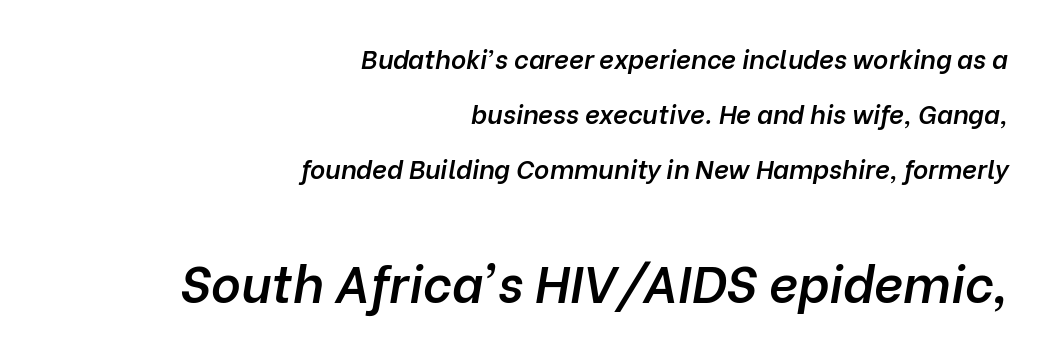
{"italic": "yes", "lean": "right", "slant_degrees": 10, "bold": "semi", "weight": "semibold", "width": "normal", "stroke_contrast": "low", "x_height": "medium", "monospaced": "no", "underline": "no", "align": "right", "line_spacing": "loose", "line_spacing_ratio": 2.11, "letter_spacing": "normal", "letter_spacing_em": 0.0, "larger_block": "second", "size_ratio": 1.96, "glyph_px": 51}
